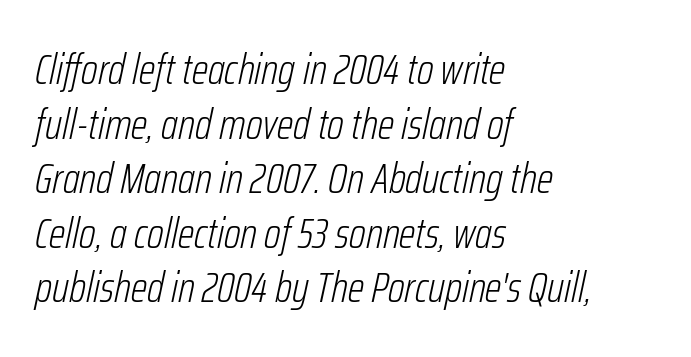
{"italic": "yes", "lean": "right", "slant_degrees": 12, "bold": "no", "weight": "light", "width": "condensed", "stroke_contrast": "low", "x_height": "medium", "monospaced": "no", "underline": "no", "align": "left", "line_spacing": "normal", "line_spacing_ratio": 1.27, "letter_spacing": "normal", "letter_spacing_em": 0.0, "glyph_px": 43}
